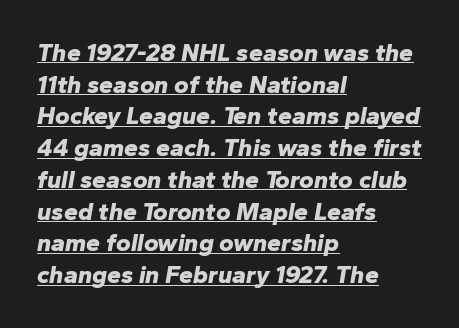
The image shows 25 px bold type, italic (leaning right); set left-aligned, normal line spacing (1.27x), normal letter spacing, underlined.
